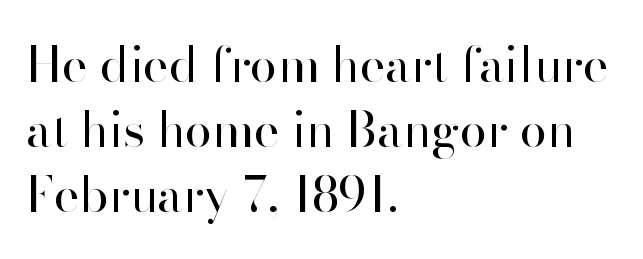
The image shows 49 px regular-weight sans-serif type, upright; set left-aligned, normal line spacing (1.33x), normal letter spacing, not underlined; high stroke contrast and a small x-height.
